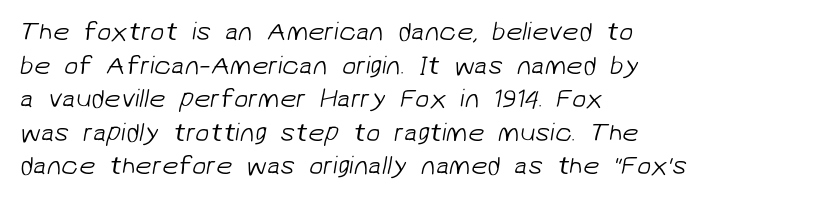
No word sits above an underline. The vertical gap from one line to the next is medium. Counters stay open thanks to moderate or lighter strokes. These lines stack with their left ends in a neat column. Standard letterfit; no display-style spreading of the glyphs.
